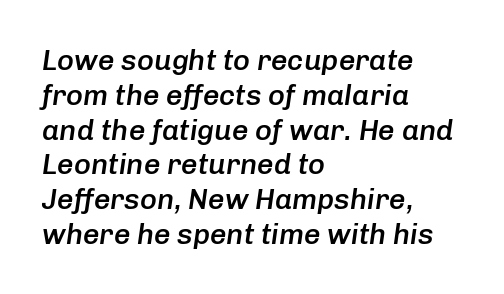
These lines keep a tight, regular rhythm from letter to letter. Just letters on the line, the space beneath them empty. Weight: semibold (demi). Note the varied advance widths — an 'i' is clearly narrower than an 'm'. Every row of glyphs begins at an identical x-position on the left.
